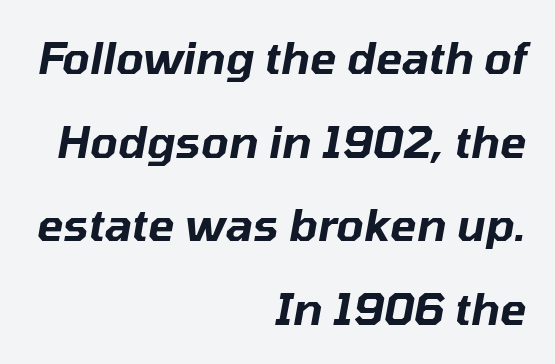
{"italic": "yes", "lean": "right", "slant_degrees": 10, "width": "normal", "stroke_contrast": "low", "x_height": "medium", "monospaced": "no", "underline": "no", "align": "right", "line_spacing": "loose", "line_spacing_ratio": 1.9, "letter_spacing": "normal", "letter_spacing_em": 0.0, "glyph_px": 44}
